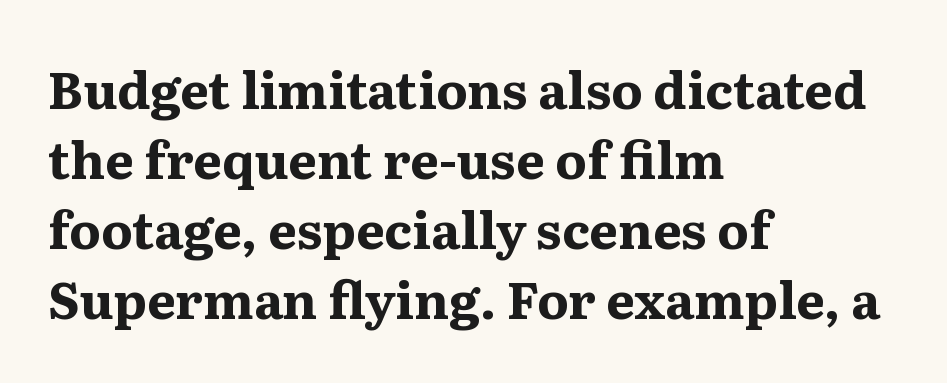
The image shows 51 px bold serif type, upright; set left-aligned, normal line spacing (1.37x), normal letter spacing, not underlined; medium stroke contrast and a medium x-height.
